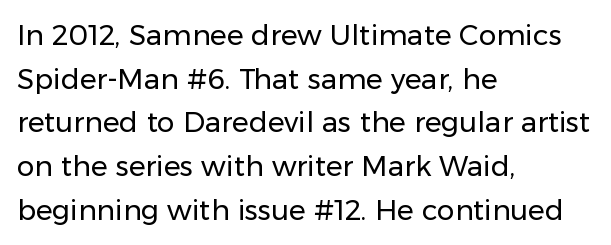
Q: Is the text bold? A: No.
Q: Is the text italic (slanted)? A: No, it is upright.
Q: Is the typeface a serif or a sans-serif typeface? A: Sans-serif.
Q: Is the text underlined? A: No.
Q: How is the paragraph aligned? A: Left-aligned.
Q: Is the spacing between letters normal or unusually wide? A: Normal.
Q: Is the spacing between lines tight, normal or loose? A: Normal.
Q: Width (condensed, normal, or wide)? A: Normal.
Q: Stroke contrast? A: Low.
Q: x-height? A: Medium.
Q: Monospaced? A: No.
